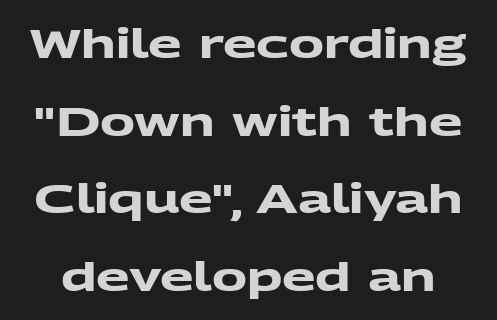
Q: Is the text bold? A: Yes.
Q: Is the typeface a serif or a sans-serif typeface? A: Sans-serif.
Q: Is the text underlined? A: No.
Q: Is the spacing between letters normal or unusually wide? A: Normal.
Q: Is the spacing between lines tight, normal or loose? A: Loose.
Q: Width (condensed, normal, or wide)? A: Wide.
Q: Stroke contrast? A: Medium.
Q: x-height? A: Medium.
Q: Monospaced? A: No.
